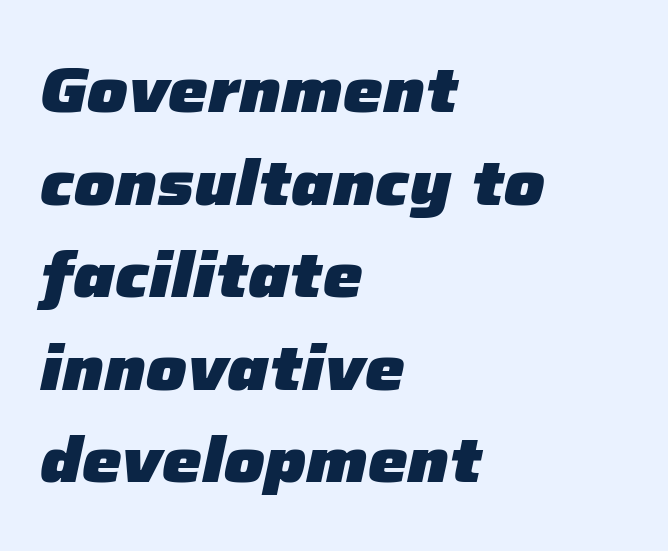
Just letters on the line, the space beneath them empty. Normally led — the rows are evenly, conventionally spaced. This sample uses an oblique cut, with every glyph tilted off the vertical. Tracking here is standard; glyphs follow each other at the usual distance.
